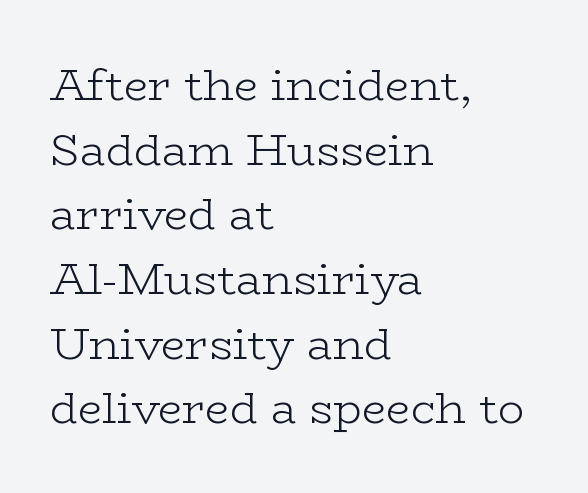
Honestly, the letter spacing is just normal — you wouldn't notice it. The strokes are not fattened; the text isn't bold. Caption: multi-line text, flush left, ragged right. Italic: no, the glyphs are upright roman.
